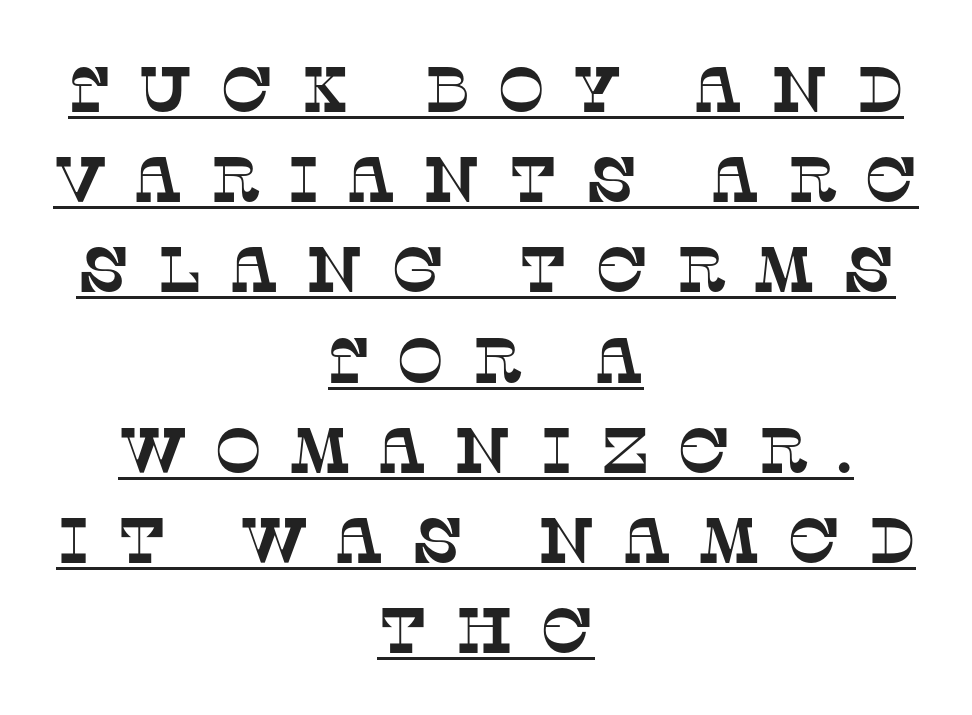
The image shows 64 px serif type; set centered, normal line spacing (1.41x), unusually wide letter spacing (+0.42 em), underlined; low stroke contrast and a large x-height.
